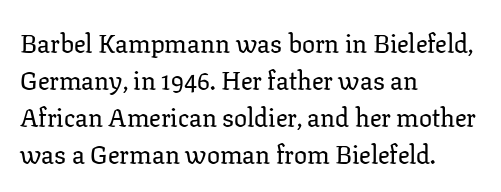
Q: Is the text italic (slanted)? A: No, it is upright.
Q: Is the text underlined? A: No.
Q: How is the paragraph aligned? A: Left-aligned.
Q: Is the spacing between letters normal or unusually wide? A: Normal.
Q: Is the spacing between lines tight, normal or loose? A: Normal.
